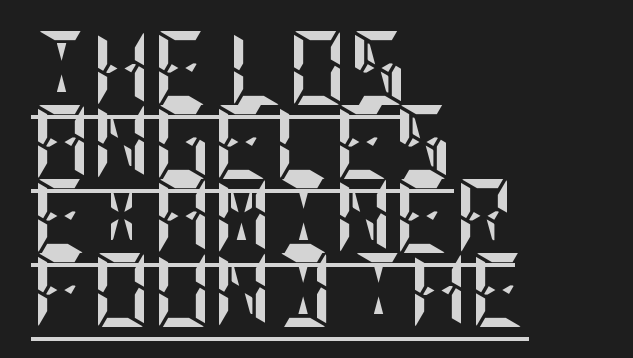
{"italic": "no", "bold": "yes", "weight": "semibold", "width": "condensed", "stroke_contrast": "low", "x_height": "large", "underline": "yes", "align": "left", "line_spacing": "tight", "line_spacing_ratio": 1.0, "letter_spacing": "normal", "letter_spacing_em": 0.0, "glyph_px": 74}
